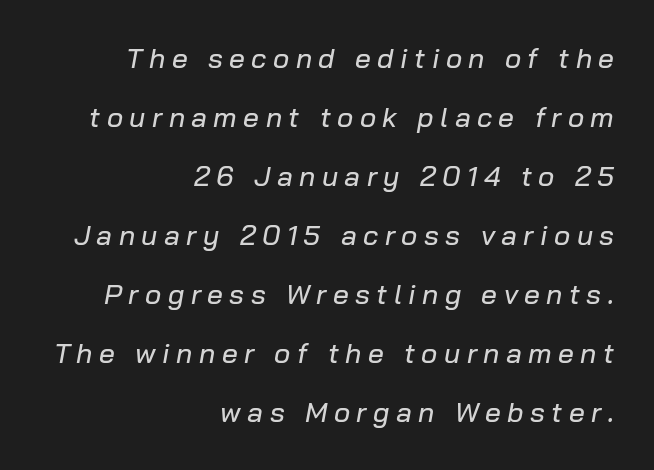
{"italic": "yes", "lean": "right", "slant_degrees": 10, "width": "normal", "stroke_contrast": "low", "x_height": "medium", "monospaced": "no", "underline": "no", "align": "right", "line_spacing": "loose", "line_spacing_ratio": 2.11, "letter_spacing": "wide", "letter_spacing_em": 0.23, "glyph_px": 28}
